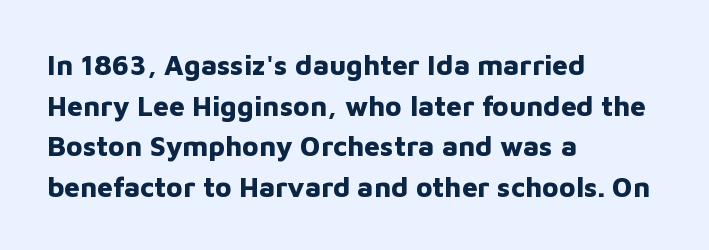
Q: Is the text bold? A: Yes.
Q: Is the text italic (slanted)? A: No, it is upright.
Q: Is the typeface a serif or a sans-serif typeface? A: Sans-serif.
Q: Is the text underlined? A: No.
Q: How is the paragraph aligned? A: Left-aligned.
Q: Is the spacing between letters normal or unusually wide? A: Normal.
Q: Is the spacing between lines tight, normal or loose? A: Normal.
Q: Width (condensed, normal, or wide)? A: Normal.
Q: Stroke contrast? A: Low.
Q: x-height? A: Medium.
Q: Monospaced? A: No.
